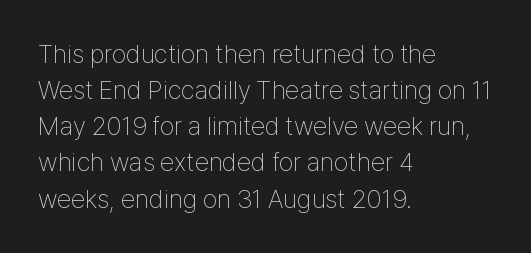
{"italic": "no", "bold": "no", "underline": "no", "align": "left", "line_spacing": "normal", "line_spacing_ratio": 1.39, "letter_spacing": "normal", "letter_spacing_em": 0.0, "glyph_px": 26}
